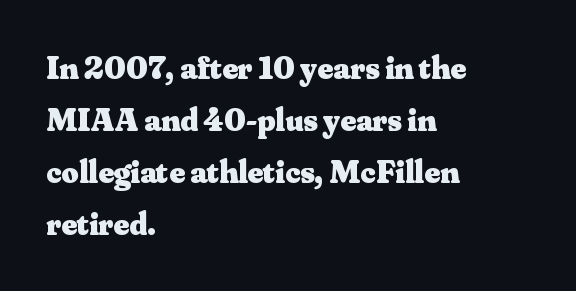
The image shows 33 px heavy serif type, upright; set left-aligned, normal line spacing (1.58x), normal letter spacing, not underlined; medium stroke contrast and a small x-height.
